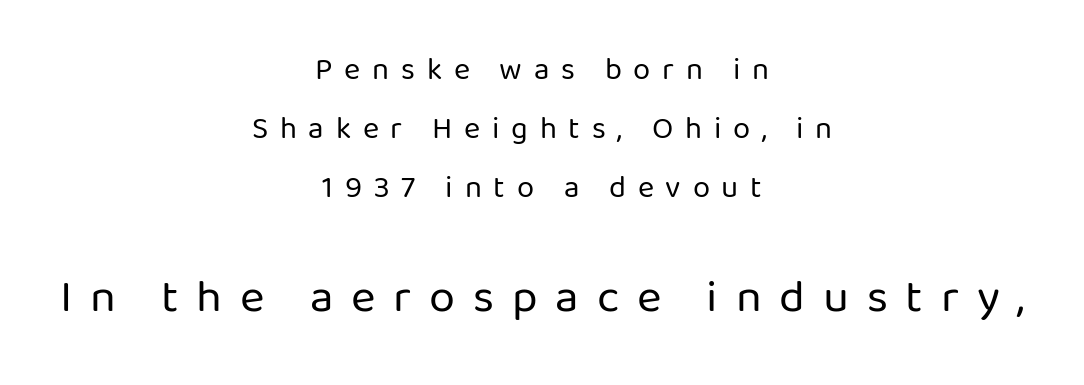
Q: Is the text bold? A: No.
Q: Is the text italic (slanted)? A: No, it is upright.
Q: Is the typeface a serif or a sans-serif typeface? A: Sans-serif.
Q: Is the text underlined? A: No.
Q: How is the paragraph aligned? A: Centered.
Q: Is the spacing between letters normal or unusually wide? A: Unusually wide.
Q: Is the spacing between lines tight, normal or loose? A: Loose.
Q: Which block of text is set in a larger size, the first (top) or the second (bottom)? A: The second (bottom) one.
Q: Width (condensed, normal, or wide)? A: Normal.
Q: Stroke contrast? A: Low.
Q: x-height? A: Medium.
Q: Monospaced? A: No.
